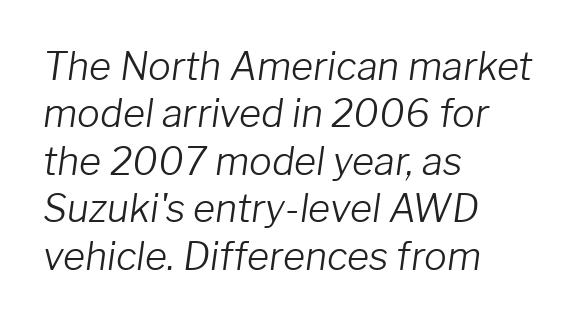
{"italic": "yes", "lean": "right", "slant_degrees": 8, "bold": "no", "weight": "light", "width": "normal", "stroke_contrast": "low", "x_height": "medium", "monospaced": "no", "underline": "no", "align": "left", "line_spacing": "normal", "line_spacing_ratio": 1.25, "letter_spacing": "normal", "letter_spacing_em": 0.0, "glyph_px": 38}
